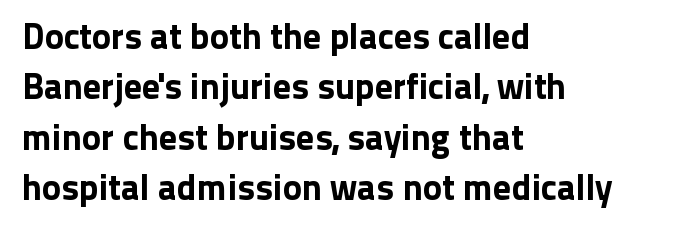
Q: Is the text italic (slanted)? A: No, it is upright.
Q: Is the typeface a serif or a sans-serif typeface? A: Sans-serif.
Q: Is the text underlined? A: No.
Q: How is the paragraph aligned? A: Left-aligned.
Q: Is the spacing between letters normal or unusually wide? A: Normal.
Q: Is the spacing between lines tight, normal or loose? A: Normal.
Q: Width (condensed, normal, or wide)? A: Normal.
Q: Stroke contrast? A: Low.
Q: x-height? A: Medium.
Q: Monospaced? A: No.
